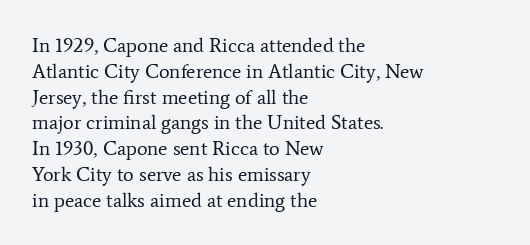
Interline gaps are of average width in this sample. Style check: upright. Tracking here is standard; glyphs follow each other at the usual distance. Stroke mass is kept to a normal reading level or below. Beneath every word, the page is bare. Leftover space on each line is placed entirely after the last word.
